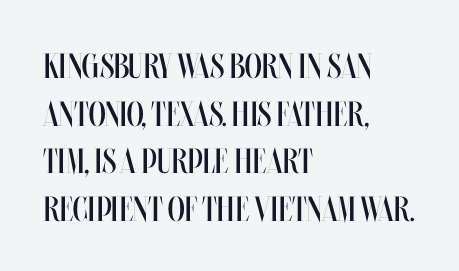
The image shows 35 px regular-weight, condensed type, upright; set left-aligned, normal line spacing (1.36x), normal letter spacing, not underlined; medium stroke contrast and a large x-height.
